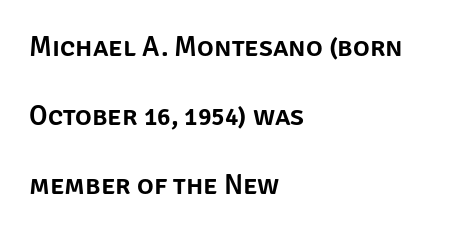
The image shows 28 px sans-serif type, upright; set left-aligned, loose line spacing (2.46x), normal letter spacing, not underlined; low stroke contrast and a large x-height.
